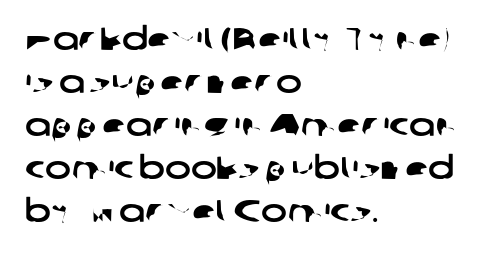
The image shows 31 px wide sans-serif type; set left-aligned, normal line spacing (1.39x), normal letter spacing, not underlined; low stroke contrast and a medium x-height.
